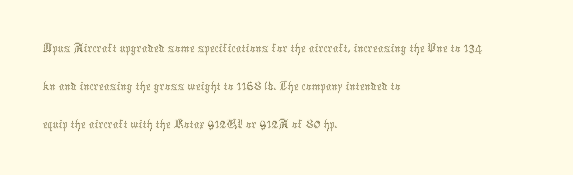
The image shows 28 px thin, condensed type, upright; set left-aligned, normal line spacing (1.36x), normal letter spacing, not underlined; a medium x-height.
